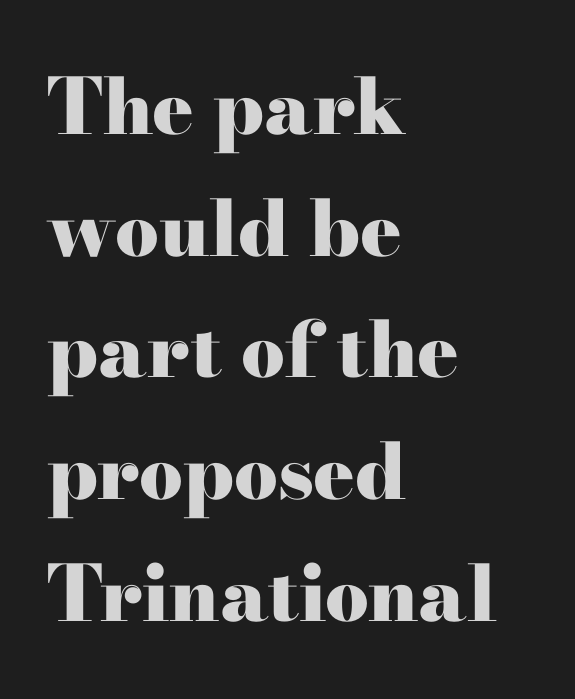
The image shows 77 px heavy, wide serif type, upright; set left-aligned, normal line spacing (1.58x), normal letter spacing, not underlined; high stroke contrast and a small x-height.
